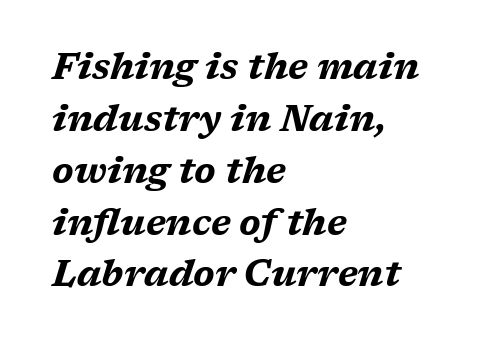
The image shows 36 px bold, wide type, italic (leaning right); set left-aligned, normal line spacing (1.44x), normal letter spacing, not underlined; medium stroke contrast and a medium x-height.
